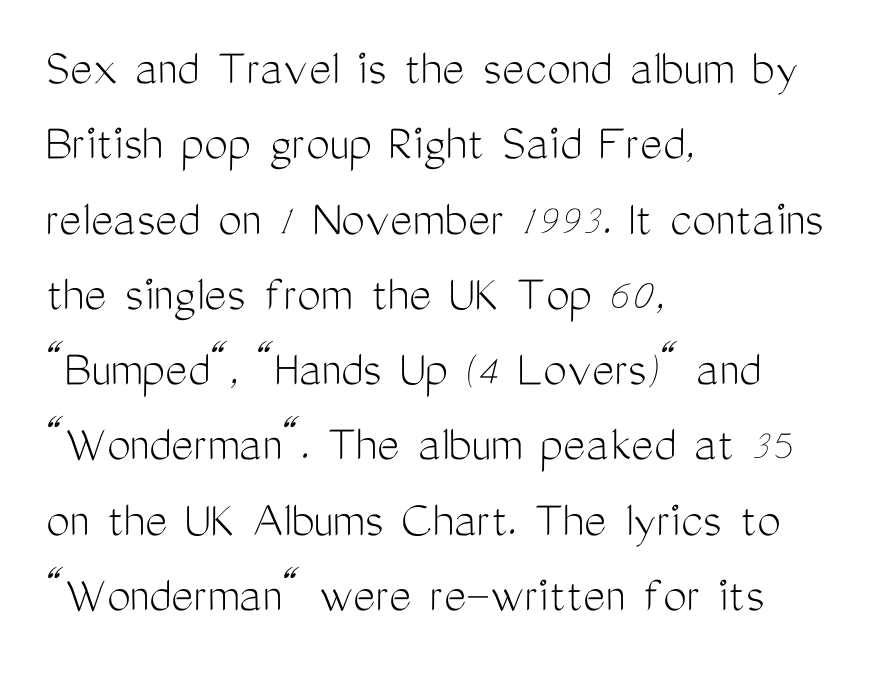
Caption: multi-line text, flush left, ragged right. Posture: vertical. No extra ink here — the face is not bold. The rows are spaced the way most documents space them. Character widths vary here, with narrow letters taking less room than wide ones.
